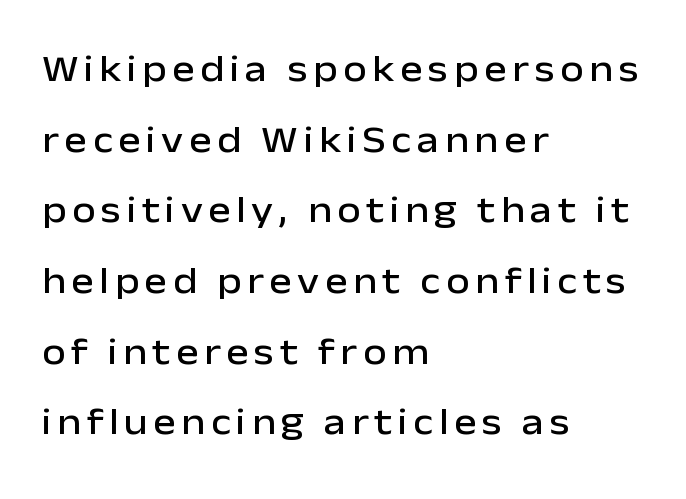
{"serif": "no", "italic": "no", "width": "normal", "stroke_contrast": "low", "x_height": "medium", "monospaced": "no", "underline": "no", "align": "left", "line_spacing_ratio": 1.86, "glyph_px": 38}
